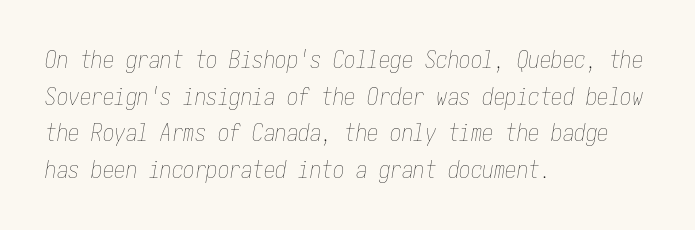
{"italic": "yes", "lean": "right", "slant_degrees": 10, "bold": "no", "underline": "no", "align": "left", "line_spacing": "normal", "line_spacing_ratio": 1.59, "letter_spacing": "normal", "letter_spacing_em": 0.0, "glyph_px": 23}
